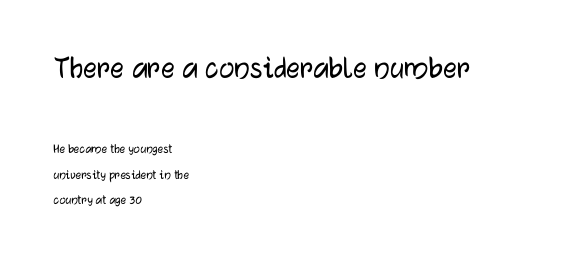
The image shows 34 px sans-serif type, upright; set left-aligned, line spacing 1.84x, normal letter spacing, not underlined; the first (top) block is 2.43x larger; low stroke contrast and a medium x-height.
